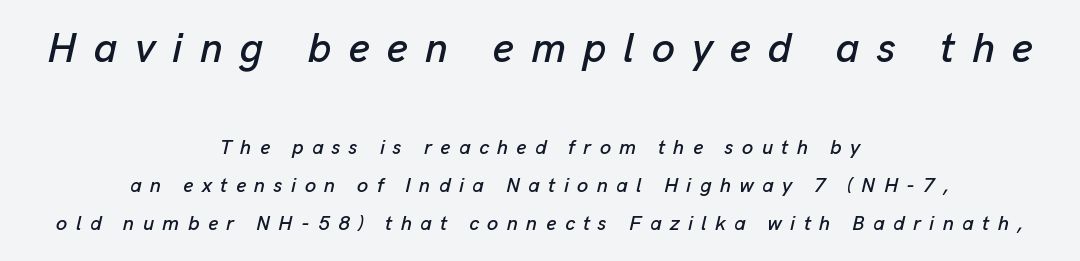
{"italic": "yes", "lean": "right", "slant_degrees": 13, "width": "normal", "stroke_contrast": "low", "x_height": "medium", "monospaced": "no", "underline": "no", "align": "center", "line_spacing_ratio": 1.89, "letter_spacing": "wide", "letter_spacing_em": 0.42, "larger_block": "first", "size_ratio": 2.05, "glyph_px": 41}
